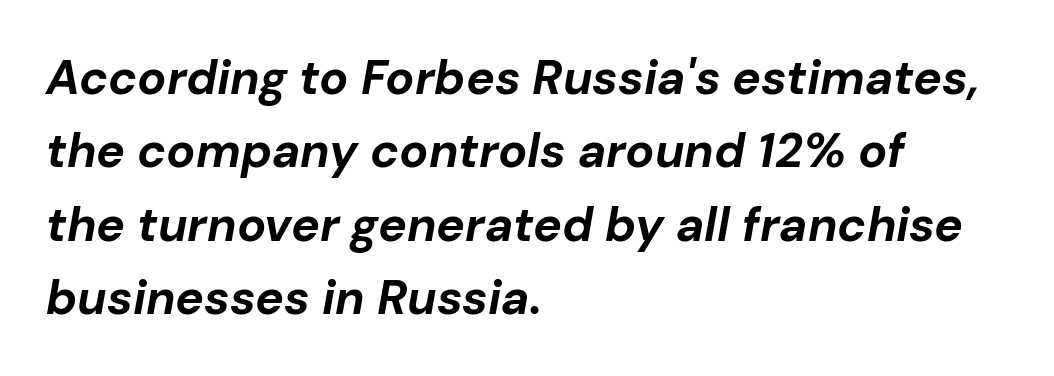
{"italic": "yes", "lean": "right", "slant_degrees": 10, "bold": "yes", "weight": "bold", "width": "normal", "stroke_contrast": "low", "x_height": "medium", "monospaced": "no", "underline": "no", "align": "left", "line_spacing": "normal", "line_spacing_ratio": 1.53, "letter_spacing": "normal", "letter_spacing_em": 0.0, "glyph_px": 48}
